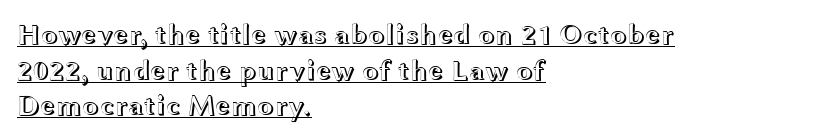
The image shows 28 px wide type, upright; set left-aligned, normal line spacing (1.27x), normal letter spacing, underlined; a medium x-height.
